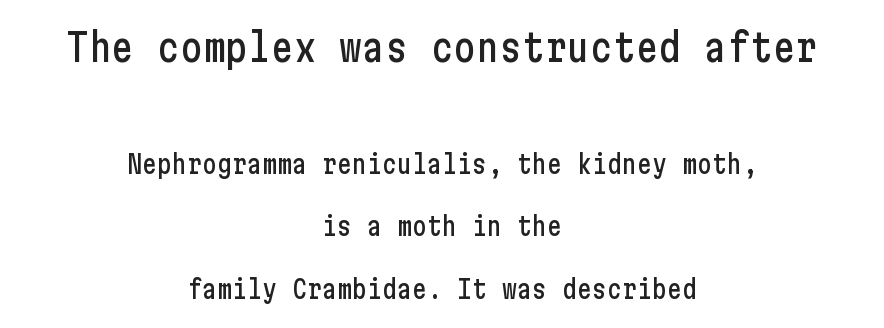
Does the lettering tilt? It doesn't — this is upright. Each line is balanced around a shared central axis. The gaps between neighbouring characters are ordinary and unremarkable. Baseline-to-baseline distance is far greater than the letter height. The glyphs are unaccompanied by any horizontal stroke below them.
